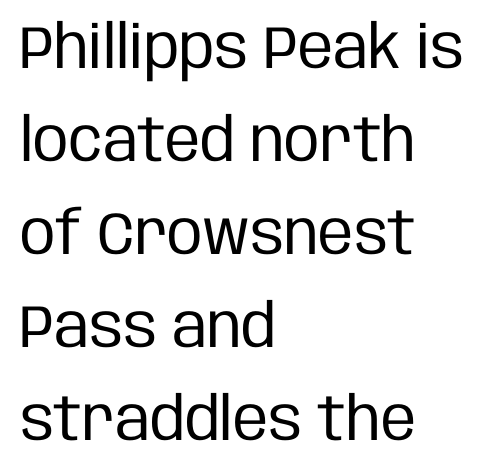
The image shows 60 px regular-weight, condensed sans-serif type, upright; set left-aligned, normal line spacing (1.55x), normal letter spacing, not underlined; low stroke contrast and a large x-height.
